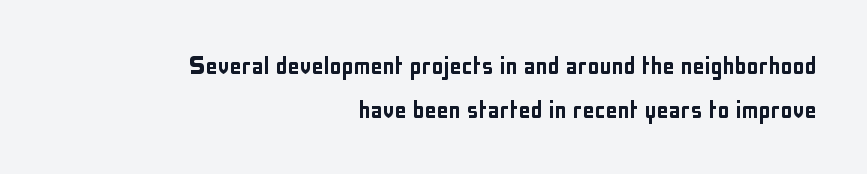
Q: Is the text italic (slanted)? A: No, it is upright.
Q: Is the typeface a serif or a sans-serif typeface? A: Sans-serif.
Q: Is the text underlined? A: No.
Q: How is the paragraph aligned? A: Right-aligned.
Q: Is the spacing between letters normal or unusually wide? A: Normal.
Q: Is the spacing between lines tight, normal or loose? A: Normal.
Q: Width (condensed, normal, or wide)? A: Condensed.
Q: Stroke contrast? A: Low.
Q: x-height? A: Medium.
Q: Monospaced? A: No.
